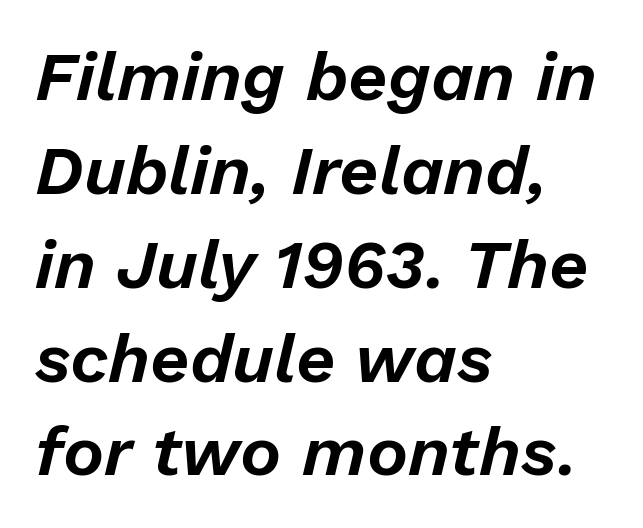
The image shows 69 px text type, italic (leaning right); set left-aligned, normal line spacing (1.36x), normal letter spacing, not underlined; low stroke contrast and a medium x-height.
